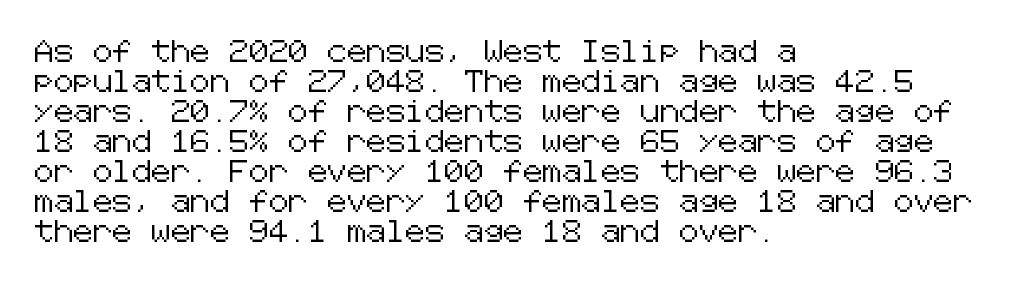
Decoration check: the copy has no underline. A roman cut, with each character standing at attention. The line-height multiplier appears to be the usual default. In CSS terms this would be text-align: left. Words appear dense and cohesive because spacing is normal.
